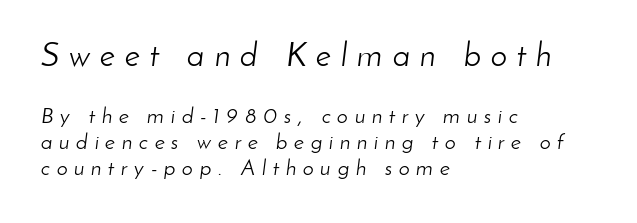
Q: Is the text bold? A: No.
Q: Is the text italic (slanted)? A: Yes, it leans right by about 8 degrees.
Q: Is the text underlined? A: No.
Q: How is the paragraph aligned? A: Left-aligned.
Q: Is the spacing between letters normal or unusually wide? A: Unusually wide.
Q: Which block of text is set in a larger size, the first (top) or the second (bottom)? A: The first (top) one.
Q: Width (condensed, normal, or wide)? A: Normal.
Q: Stroke contrast? A: Low.
Q: x-height? A: Small.
Q: Monospaced? A: No.
